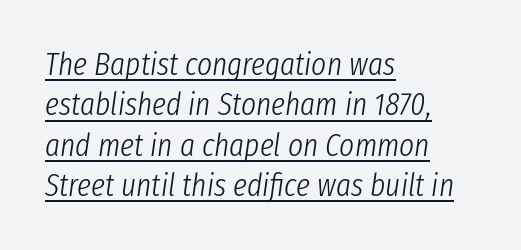
The block of text has a typical density, with ordinary space between rows. The rendering uses natural spacing where letterforms have individual widths. A classic flush-left, rag-right setting is used for this passage. Caption: standard tracking, unaltered. The typesetter has applied underlining to the passage shown. The cut favours lightness, reaching ordinary text weight at its darkest.
